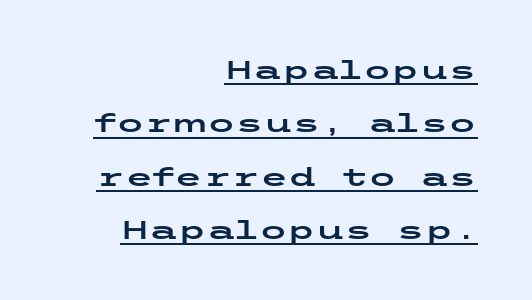
{"italic": "no", "underline": "yes", "align": "right", "line_spacing": "loose", "line_spacing_ratio": 2.05, "letter_spacing": "normal", "letter_spacing_em": 0.0, "glyph_px": 26}
